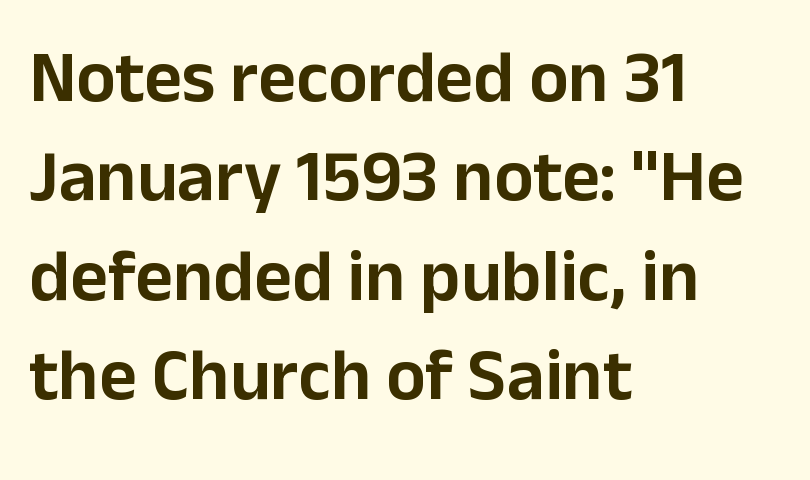
Leading: standard. Line starts are locked; line ends wander. The letters sit at their default tracking, neither squeezed nor spread. Unmarked baselines from the first word to the last. Varying glyph widths throughout — classic text-font behaviour.
